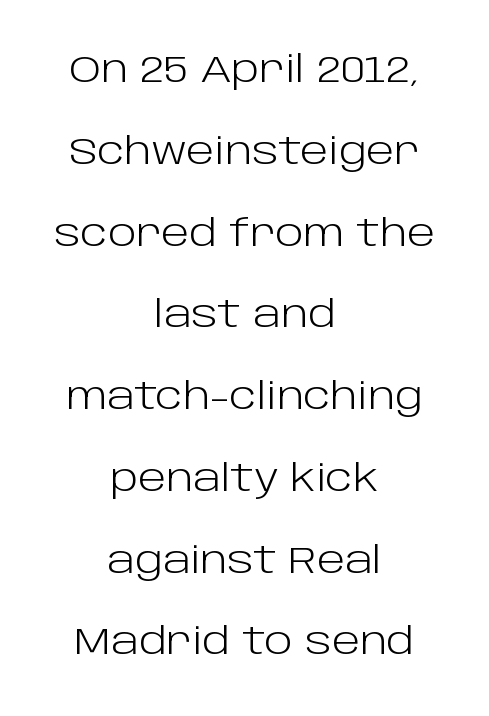
{"serif": "no", "italic": "no", "bold": "no", "weight": "light", "width": "normal", "stroke_contrast": "low", "x_height": "large", "monospaced": "no", "underline": "no", "align": "center", "line_spacing": "loose", "line_spacing_ratio": 2.21, "letter_spacing": "normal", "letter_spacing_em": 0.0, "glyph_px": 37}
